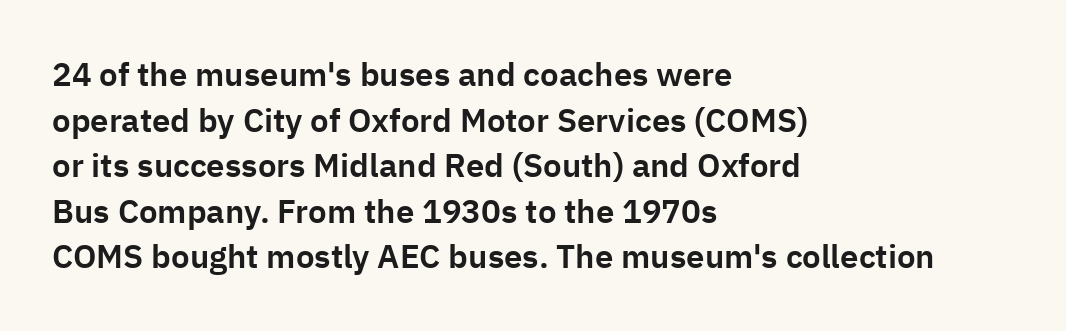
The designer went with a sans here, leaving each stem footless. The setting favours the left margin, as ordinary paragraphs usually do. Regular leading. You could not count columns in this text — the font is proportionally spaced.
